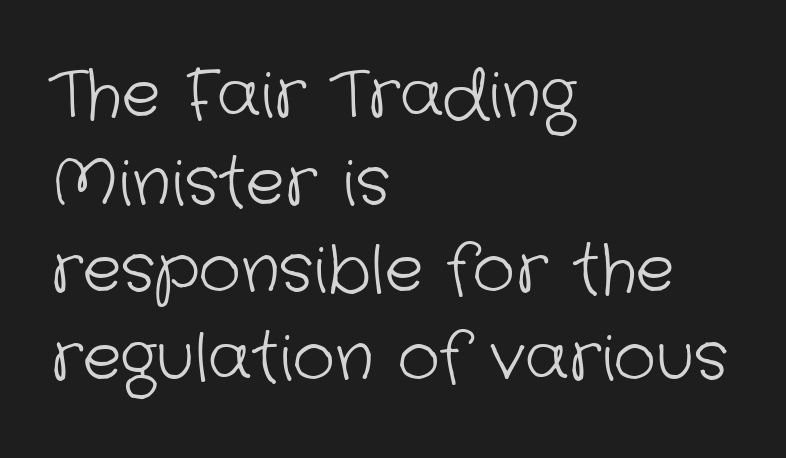
{"serif": "no", "bold": "no", "weight": "light", "width": "normal", "stroke_contrast": "low", "x_height": "medium", "monospaced": "no", "underline": "no", "align": "left", "line_spacing": "normal", "line_spacing_ratio": 1.35, "letter_spacing": "normal", "letter_spacing_em": 0.0, "glyph_px": 65}
